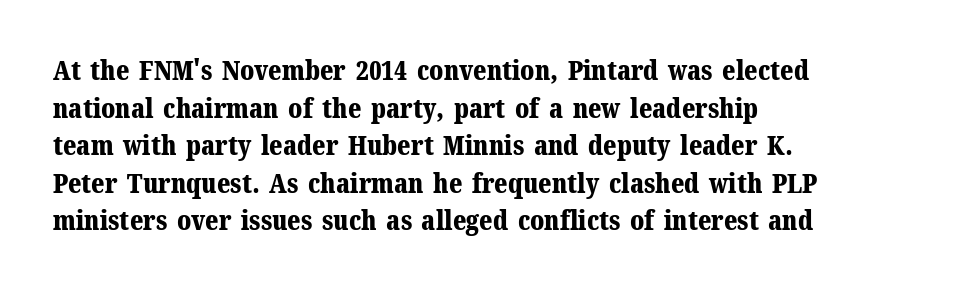
Its strokes are broad and dark, the hallmark of bold type. The letterforms sit shoulder to shoulder at normal distance. Horizontal alignment here is leftward, the default for most running prose. Each new line begins a customary step beneath the previous one. Has an underline been added? It has not. Characters remain perfectly vertical along every line.
